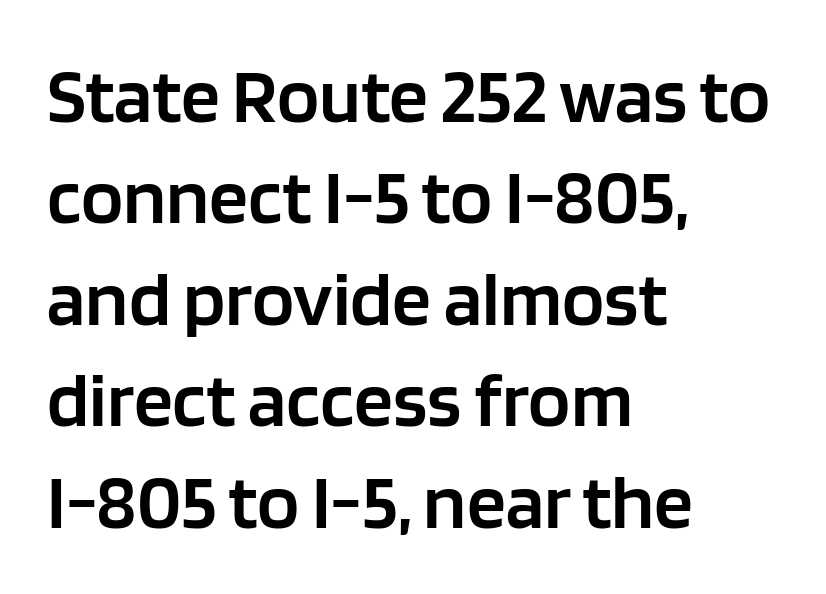
The image shows 78 px semibold sans-serif type, upright; set left-aligned, normal line spacing (1.3x), normal letter spacing, not underlined; low stroke contrast and a large x-height.
